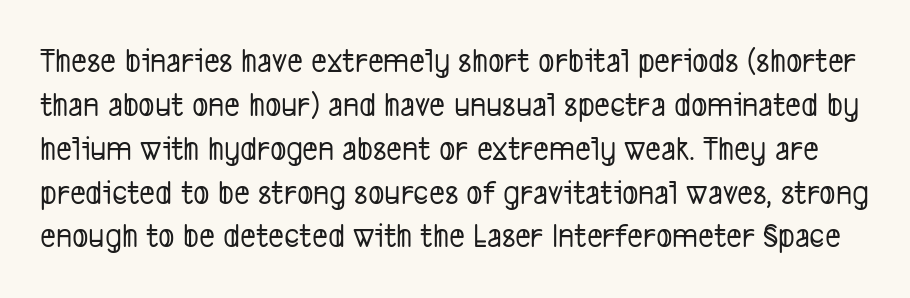
The image shows 34 px condensed sans-serif type; set normal line spacing (1.29x), normal letter spacing, not underlined; low stroke contrast and a medium x-height.
